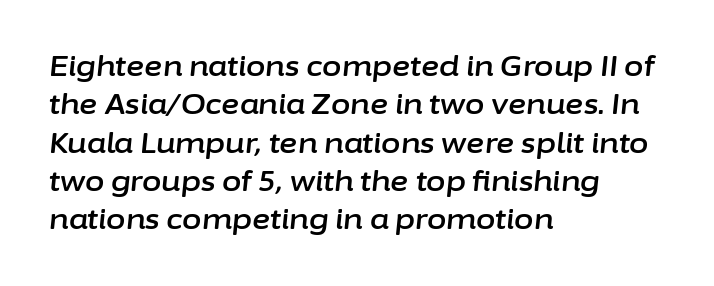
{"italic": "yes", "lean": "right", "slant_degrees": 6, "width": "normal", "stroke_contrast": "low", "x_height": "medium", "monospaced": "no", "underline": "no", "align": "left", "line_spacing": "normal", "line_spacing_ratio": 1.37, "letter_spacing": "normal", "letter_spacing_em": 0.0, "glyph_px": 28}
